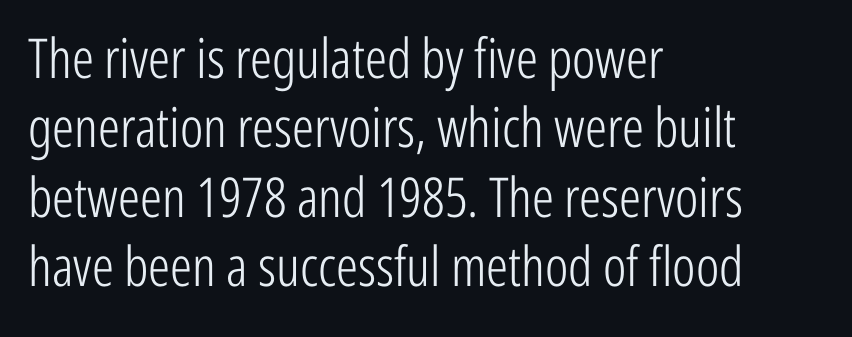
Weight: in the light-to-regular range. Observe the absence of serifs on each vertical stroke in this sample. Regarding leading, the lines here are spaced in the standard way. Style check: upright. The specimen omits any rule beneath the text block's lines.
